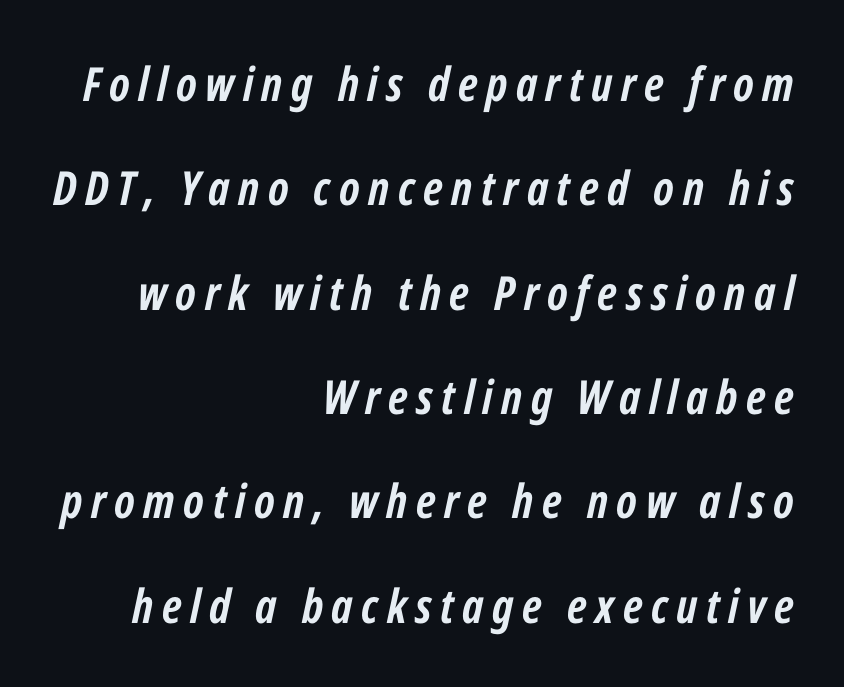
Q: Is the text bold? A: Yes.
Q: Is the text italic (slanted)? A: Yes, it leans right by about 12 degrees.
Q: Is the text underlined? A: No.
Q: How is the paragraph aligned? A: Right-aligned.
Q: Is the spacing between lines tight, normal or loose? A: Loose.
Q: Width (condensed, normal, or wide)? A: Condensed.
Q: Stroke contrast? A: Low.
Q: x-height? A: Medium.
Q: Monospaced? A: No.
